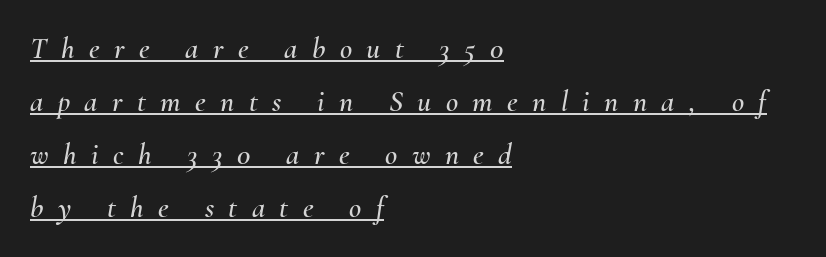
An italicized treatment has been applied to the whole sample. The face used here is proportionally spaced, like ordinary book or web type. The tracking jumps out immediately: characters are airy and widely separated. A continuous stroke trails under the words, as in a hyperlink.
